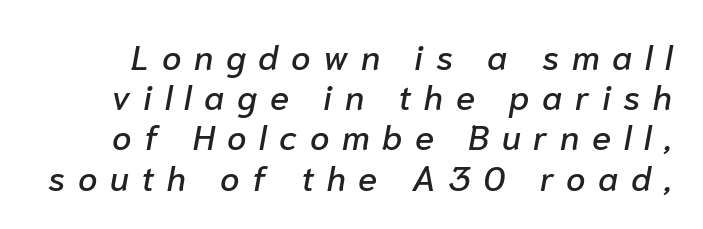
Q: Is the text italic (slanted)? A: Yes, it leans right by about 10 degrees.
Q: Is the text underlined? A: No.
Q: Is the spacing between letters normal or unusually wide? A: Unusually wide.
Q: Is the spacing between lines tight, normal or loose? A: Tight.
Q: Width (condensed, normal, or wide)? A: Normal.
Q: Stroke contrast? A: Low.
Q: x-height? A: Medium.
Q: Monospaced? A: No.
